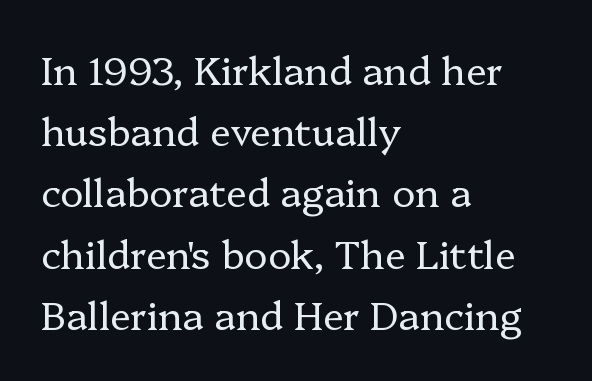
Q: Is the text bold? A: No.
Q: Is the text italic (slanted)? A: No, it is upright.
Q: Is the typeface a serif or a sans-serif typeface? A: Serif.
Q: Is the text underlined? A: No.
Q: How is the paragraph aligned? A: Left-aligned.
Q: Is the spacing between letters normal or unusually wide? A: Normal.
Q: Is the spacing between lines tight, normal or loose? A: Normal.
Q: Width (condensed, normal, or wide)? A: Normal.
Q: Stroke contrast? A: Low.
Q: x-height? A: Medium.
Q: Monospaced? A: No.
